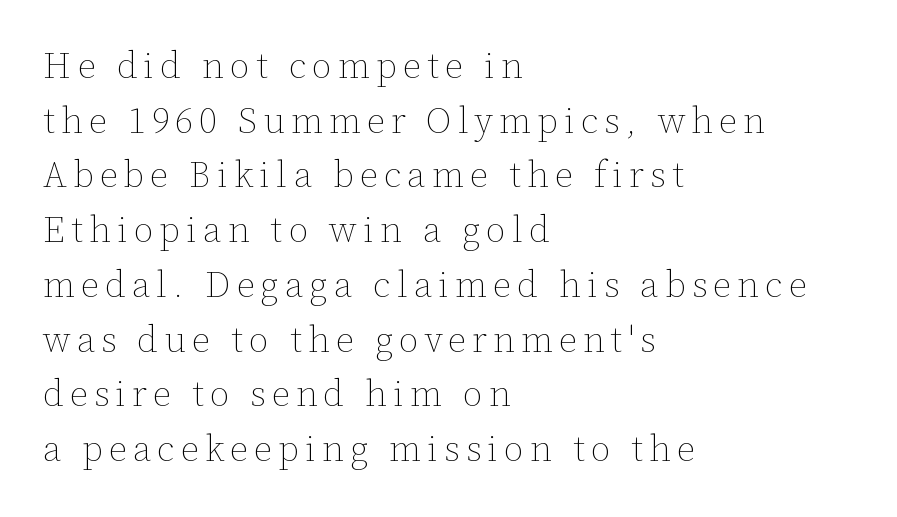
The image shows 36 px thin type, upright; set left-aligned, normal line spacing (1.52x), not underlined; low stroke contrast and a medium x-height.
